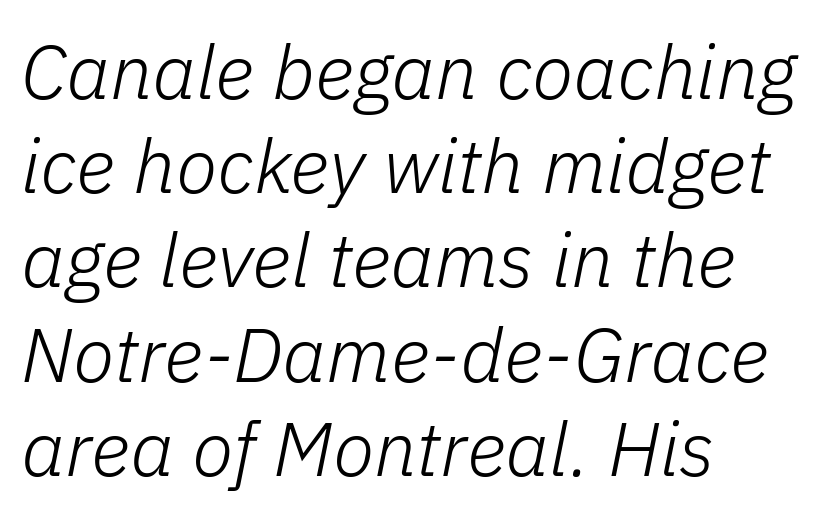
Q: Is the text bold? A: No.
Q: Is the text italic (slanted)? A: Yes, it leans right by about 11 degrees.
Q: Is the text underlined? A: No.
Q: How is the paragraph aligned? A: Left-aligned.
Q: Is the spacing between letters normal or unusually wide? A: Normal.
Q: Width (condensed, normal, or wide)? A: Normal.
Q: Stroke contrast? A: Low.
Q: x-height? A: Medium.
Q: Monospaced? A: No.
